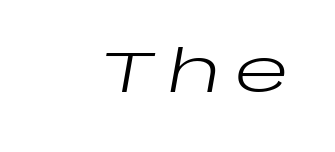
Short note: letters widely spaced. Varying glyph widths throughout — classic text-font behaviour. A bare baseline throughout the passage. Yep, that's italic — everything's leaning.
